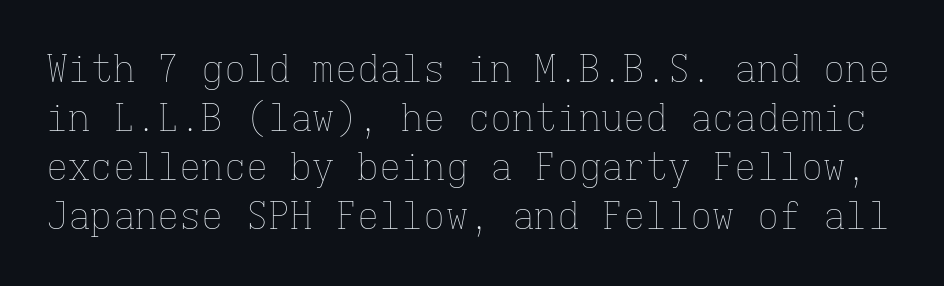
{"italic": "no", "bold": "no", "weight": "thin", "width": "normal", "stroke_contrast": "low", "x_height": "medium", "monospaced": "yes", "underline": "no", "line_spacing": "normal", "line_spacing_ratio": 1.32, "letter_spacing": "normal", "letter_spacing_em": 0.0, "glyph_px": 37}
